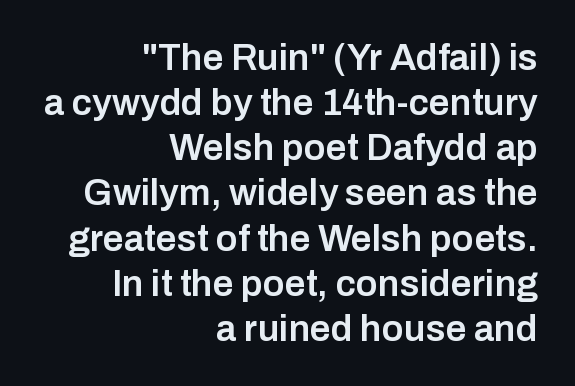
{"serif": "no", "italic": "no", "bold": "semi", "weight": "semibold", "width": "normal", "stroke_contrast": "low", "x_height": "medium", "monospaced": "no", "underline": "no", "align": "right", "line_spacing_ratio": 1.22, "letter_spacing": "normal", "letter_spacing_em": 0.0, "glyph_px": 37}
